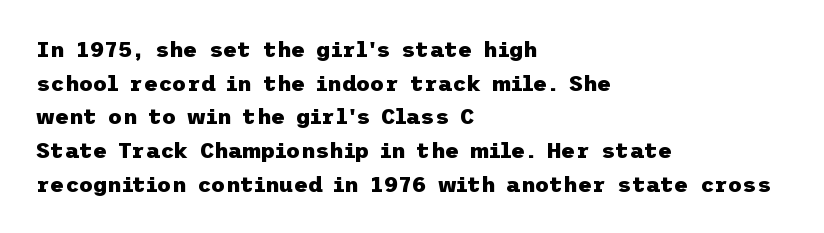
The image shows 22 px bold type, upright; set left-aligned, normal line spacing (1.53x), normal letter spacing, not underlined.
